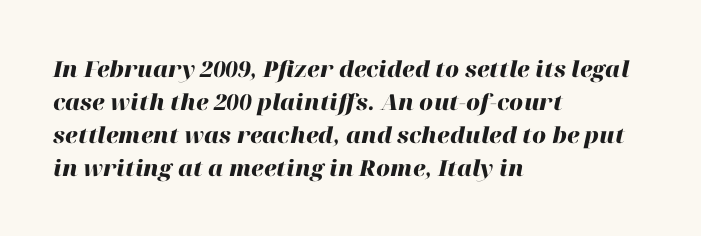
{"italic": "yes", "lean": "right", "slant_degrees": 12, "bold": "yes", "underline": "no", "align": "left", "line_spacing": "normal", "line_spacing_ratio": 1.5, "letter_spacing": "normal", "letter_spacing_em": 0.0, "glyph_px": 22}
